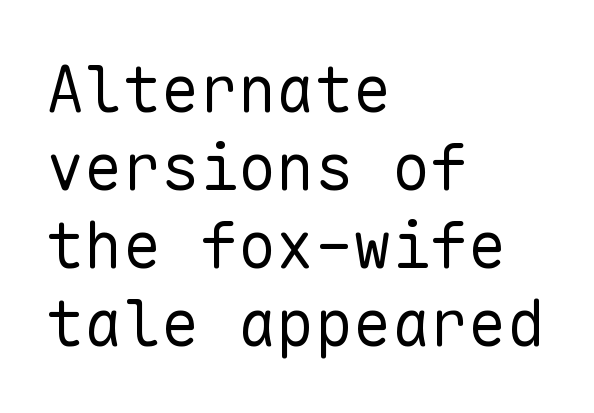
Each letter, wide or thin by design, is forced into the same width here. The weight tops out at a normal text grade. Rule under the text: the space is simply empty. The lines in this sample share a left origin and differ only in where they stop. This is roman type, the default non-slanted kind.
